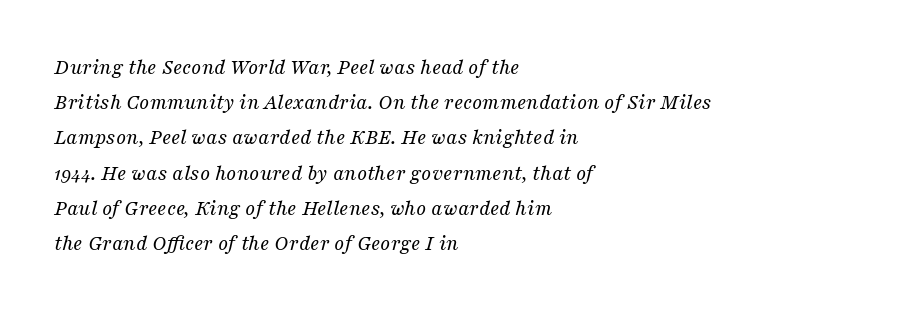
Notice how the stems are inclined rather than vertical — that's the hallmark of italics. Heft: none added — not bold. This sample uses plain, unmodified letter spacing. Descenders hang freely into open space. This sample is left-justified, so line endings fall wherever the words run out.
